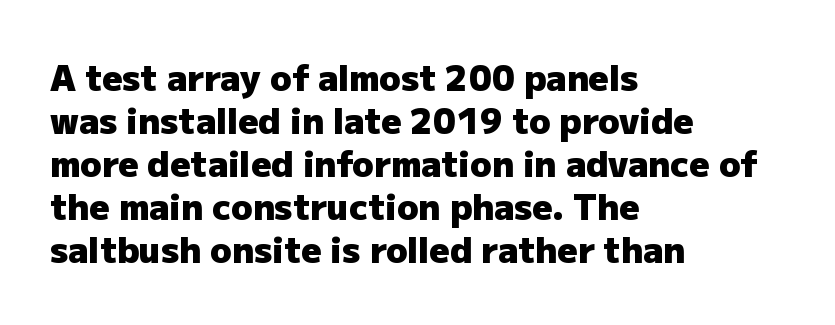
Q: Is the text bold? A: Yes.
Q: Is the text italic (slanted)? A: No, it is upright.
Q: Is the typeface a serif or a sans-serif typeface? A: Sans-serif.
Q: Is the text underlined? A: No.
Q: How is the paragraph aligned? A: Left-aligned.
Q: Is the spacing between letters normal or unusually wide? A: Normal.
Q: Width (condensed, normal, or wide)? A: Normal.
Q: Stroke contrast? A: Low.
Q: x-height? A: Medium.
Q: Monospaced? A: No.
